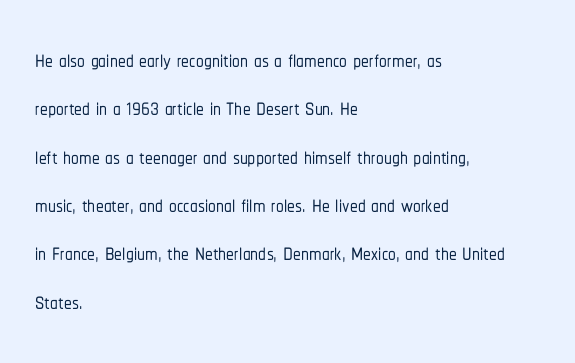
Q: Is the text italic (slanted)? A: No, it is upright.
Q: Is the typeface a serif or a sans-serif typeface? A: Sans-serif.
Q: Is the text underlined? A: No.
Q: How is the paragraph aligned? A: Left-aligned.
Q: Is the spacing between letters normal or unusually wide? A: Normal.
Q: Is the spacing between lines tight, normal or loose? A: Normal.
Q: Width (condensed, normal, or wide)? A: Condensed.
Q: Stroke contrast? A: Low.
Q: x-height? A: Medium.
Q: Monospaced? A: No.
